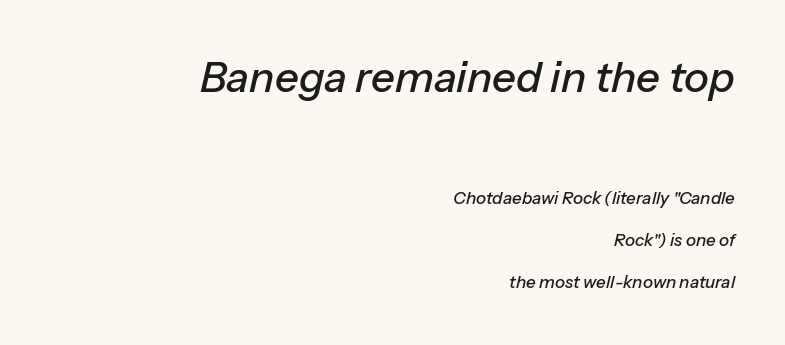
The ragged edge is on the left, which tells us the setting is flush right. The passage shown has conventional tracking throughout. The passage shown is typed in a proportional face where columns would drift. Italic? Definitely — the glyphs are oblique. The area under the type is left untouched. The passage shown stacks its lines with a broad gap.
